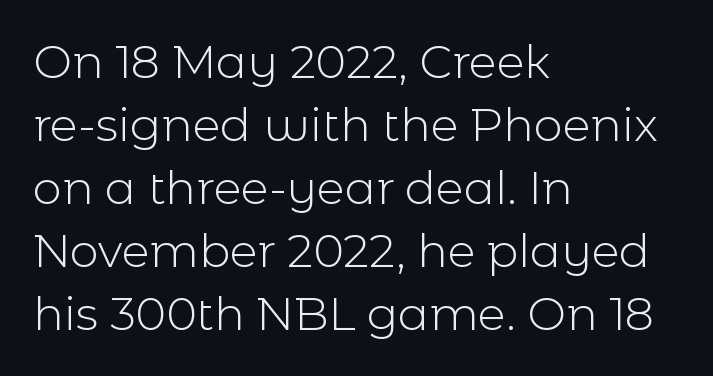
The image shows 46 px light sans-serif type, upright; set left-aligned, normal line spacing (1.37x), normal letter spacing, not underlined; a medium x-height.
